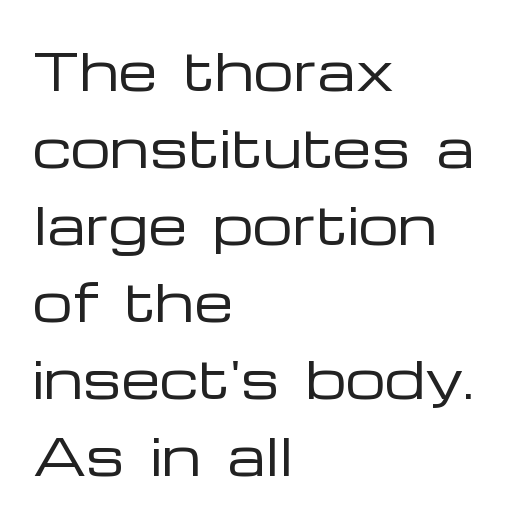
The image shows 50 px regular-weight, wide sans-serif type, upright; set left-aligned, normal line spacing (1.54x), normal letter spacing, not underlined; low stroke contrast and a medium x-height.
